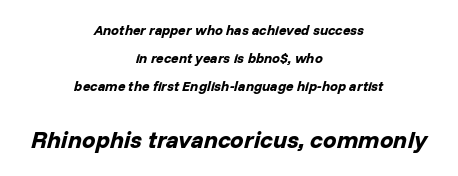
This rendering uses center alignment, leaving both contours irregular but symmetric. The rendering keeps characters at their native spacing. The rendering enlarges the type as you move from the upper chunk to the lower. Is the type slanted? Yes — the strokes lean at a clear angle. Heft: maximum for text — a bold.
